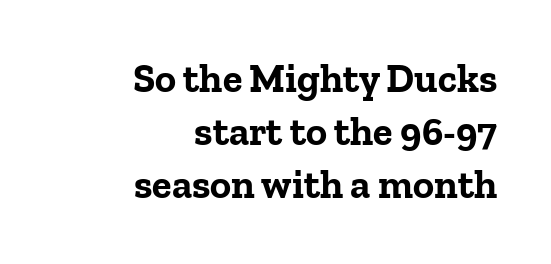
The image shows 40 px bold serif type, upright; set right-aligned, normal line spacing (1.33x), normal letter spacing, not underlined; low stroke contrast and a medium x-height.
